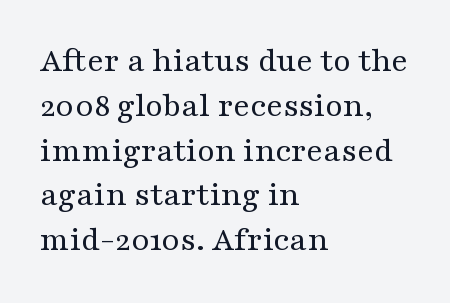
{"serif": "yes", "italic": "no", "bold": "no", "weight": "regular", "width": "wide", "stroke_contrast": "medium", "x_height": "medium", "monospaced": "no", "underline": "no", "align": "left", "line_spacing": "normal", "line_spacing_ratio": 1.28, "letter_spacing": "normal", "letter_spacing_em": 0.0, "glyph_px": 35}
